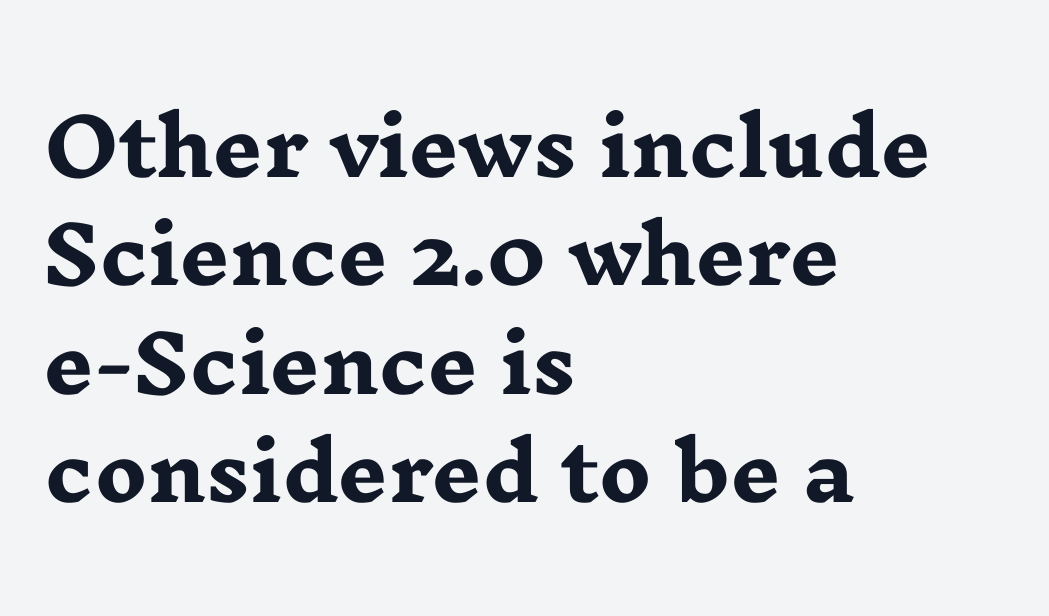
Q: Is the text bold? A: Yes.
Q: Is the text italic (slanted)? A: No, it is upright.
Q: Is the typeface a serif or a sans-serif typeface? A: Serif.
Q: Is the text underlined? A: No.
Q: How is the paragraph aligned? A: Left-aligned.
Q: Is the spacing between letters normal or unusually wide? A: Normal.
Q: Is the spacing between lines tight, normal or loose? A: Normal.
Q: Width (condensed, normal, or wide)? A: Wide.
Q: Stroke contrast? A: Low.
Q: x-height? A: Medium.
Q: Monospaced? A: No.
